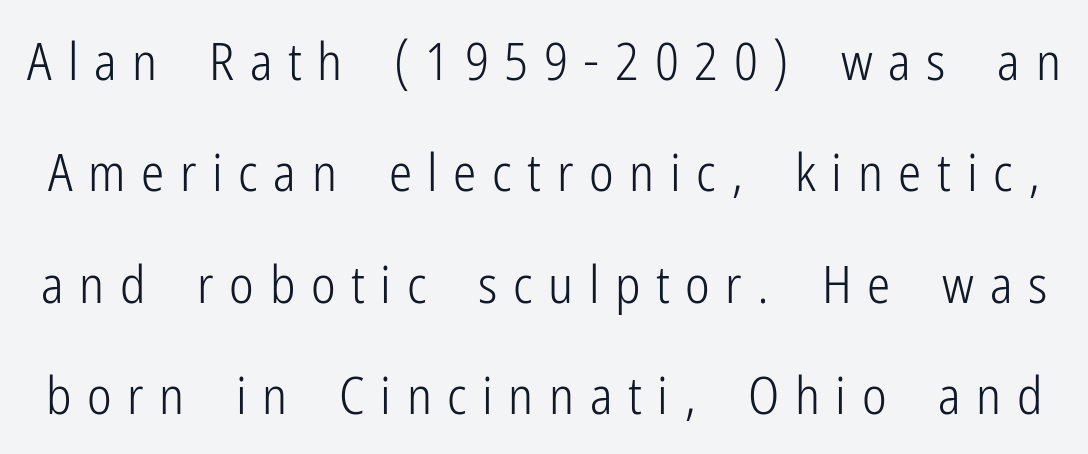
The image shows 52 px light, condensed sans-serif type, upright; set loose line spacing (2.14x), unusually wide letter spacing (+0.3 em), not underlined; low stroke contrast and a medium x-height.
